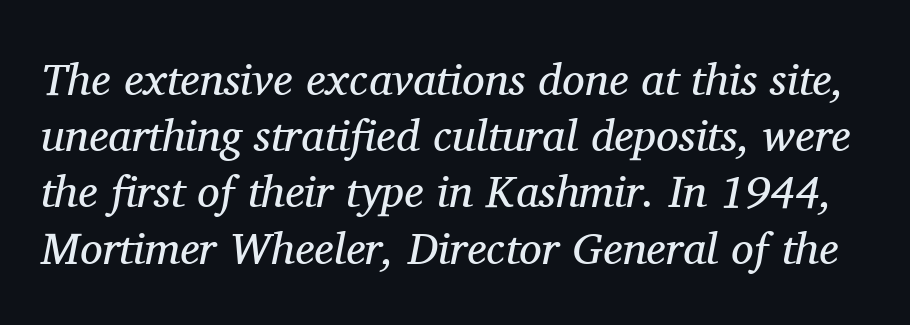
Each new line begins a customary step beneath the previous one. Here the glyphs are tracked normally, forming tight word shapes. A quiet, ordinary-to-light weight characterises the typeface. An italicized treatment has been applied to the whole sample.
